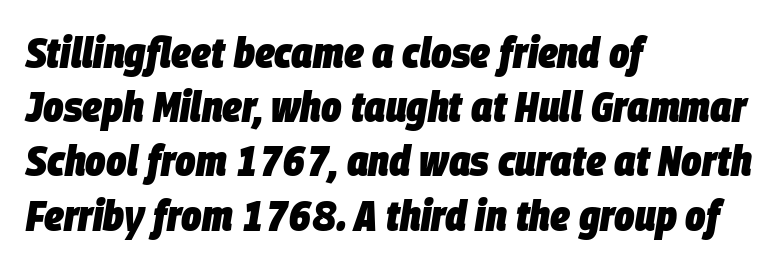
Character widths vary here, with narrow letters taking less room than wide ones. Each row of text sits above clean, open space. Each new line begins a customary step beneath the previous one. This is heavy type, rendered in bold. The letterforms sit shoulder to shoulder at normal distance. Italic: yes, the glyphs are oblique.
